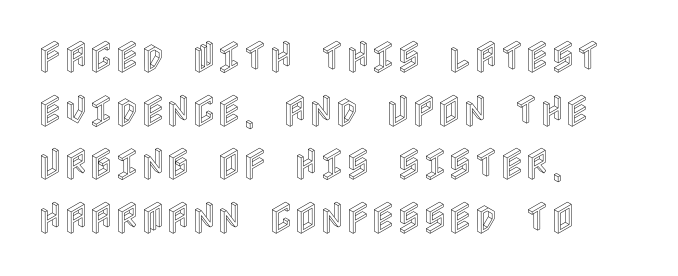
{"italic": "no", "width": "condensed", "x_height": "large", "underline": "no", "align": "left", "line_spacing": "normal", "line_spacing_ratio": 1.53, "letter_spacing": "normal", "letter_spacing_em": 0.0, "glyph_px": 35}
